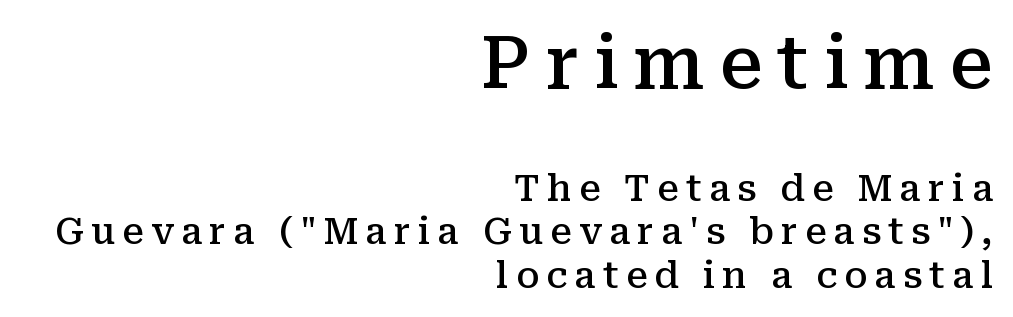
The rag falls on the left side of this text block. Just letters on the line, the space beneath them empty. A serif font was chosen for this passage. Size hierarchy here favors the leading block over the trailing one.
